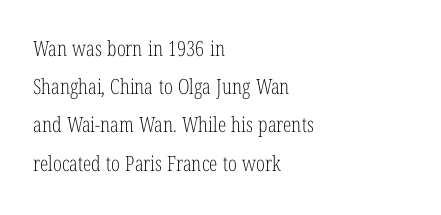
Q: Is the text bold? A: No.
Q: Is the text italic (slanted)? A: No, it is upright.
Q: Is the text underlined? A: No.
Q: How is the paragraph aligned? A: Left-aligned.
Q: Is the spacing between letters normal or unusually wide? A: Normal.
